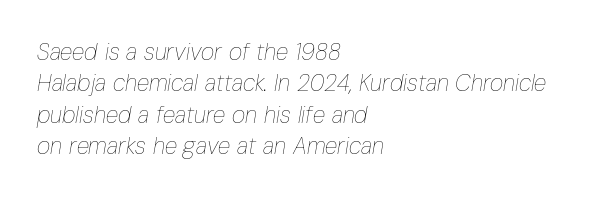
{"italic": "yes", "lean": "right", "slant_degrees": 10, "bold": "no", "underline": "no", "align": "left", "line_spacing": "normal", "line_spacing_ratio": 1.36, "letter_spacing": "normal", "letter_spacing_em": 0.0, "glyph_px": 23}
